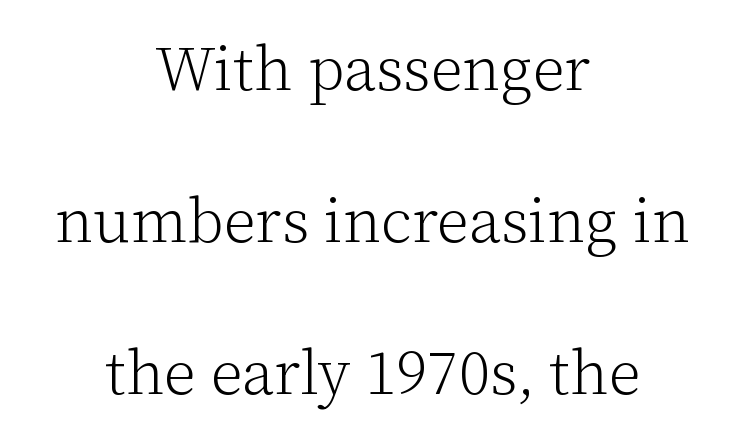
{"serif": "yes", "italic": "no", "bold": "no", "weight": "light", "width": "normal", "stroke_contrast": "low", "x_height": "medium", "monospaced": "no", "underline": "no", "align": "center", "line_spacing": "loose", "line_spacing_ratio": 2.45, "letter_spacing": "normal", "letter_spacing_em": 0.0, "glyph_px": 62}
